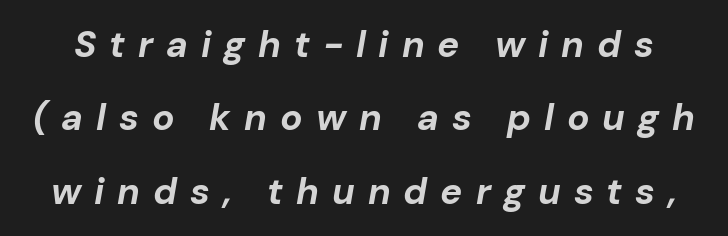
The image shows 37 px bold type, italic (leaning right); set loose line spacing (1.98x), unusually wide letter spacing (+0.35 em), not underlined; low stroke contrast and a medium x-height.
